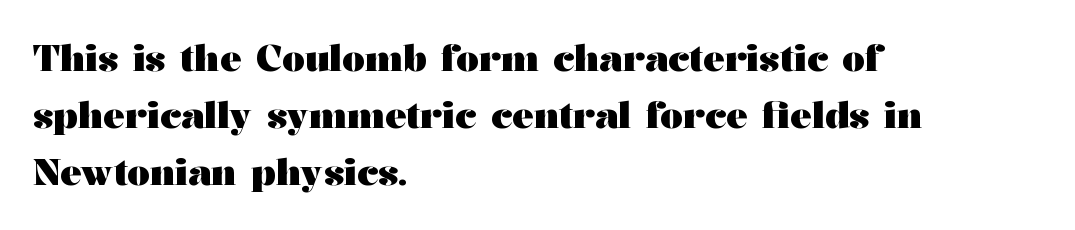
The image shows 36 px heavy, wide serif type, upright; set left-aligned, normal line spacing (1.59x), normal letter spacing, not underlined; medium stroke contrast and a medium x-height.
